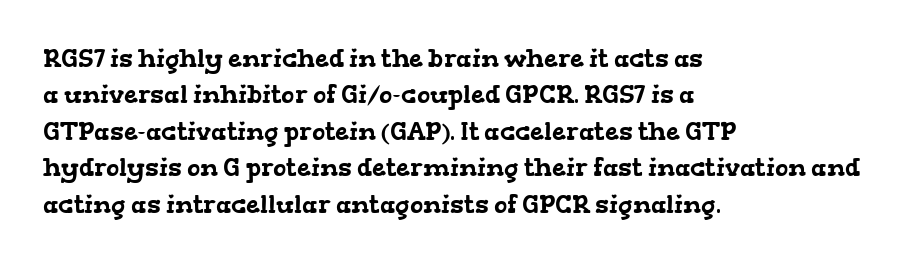
Quick note: interline space is typical. In CSS terms this would be text-align: left. Tracking here is standard; glyphs follow each other at the usual distance. Glance below the letters and you will spot only blank space.
